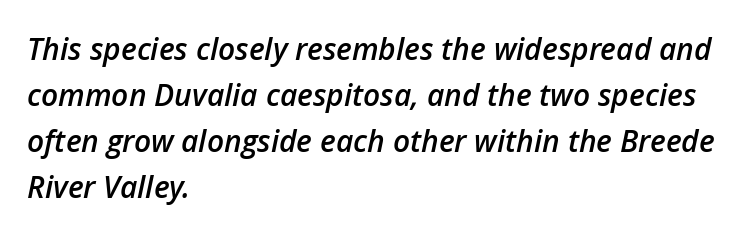
Is this a fixed-width face? No — the glyphs have proportional, varying widths. A classic flush-left, rag-right setting is used for this passage. Between one letter and the next there's only the usual sliver of space. The face used here has a pronounced slope to its letters.
